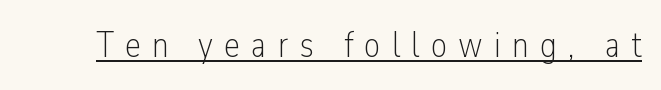
{"serif": "no", "italic": "no", "bold": "no", "weight": "light", "width": "condensed", "stroke_contrast": "low", "x_height": "medium", "monospaced": "no", "underline": "yes", "letter_spacing": "wide", "letter_spacing_em": 0.31, "glyph_px": 36}
